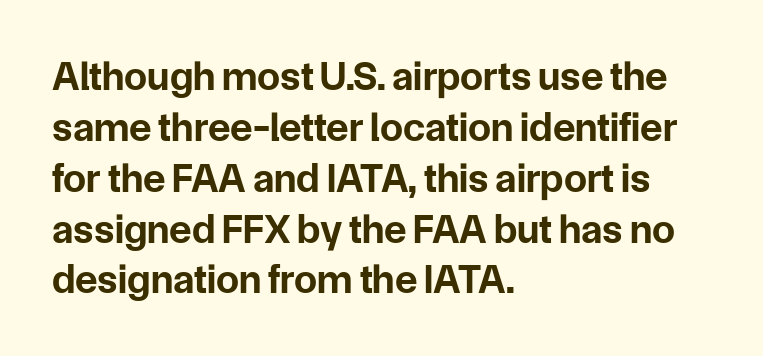
Is this a sans? Yes — the strokes have no serifs. Each word holds together tightly as a unit, with standard inter-letter gaps. Line beginnings align vertically; line endings do not. The rendering uses natural spacing where letterforms have individual widths.
